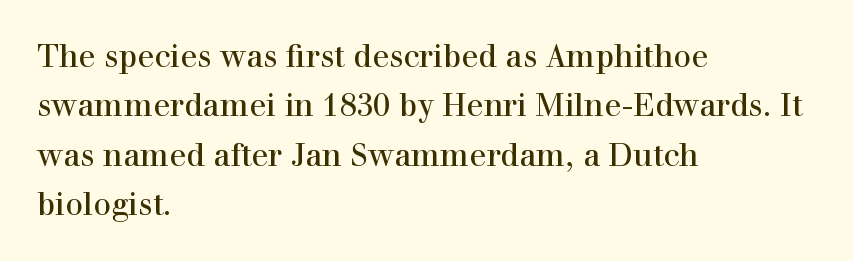
The image shows 31 px regular-weight serif type, upright; set left-aligned, normal line spacing (1.59x), normal letter spacing, not underlined; high stroke contrast and a medium x-height.
